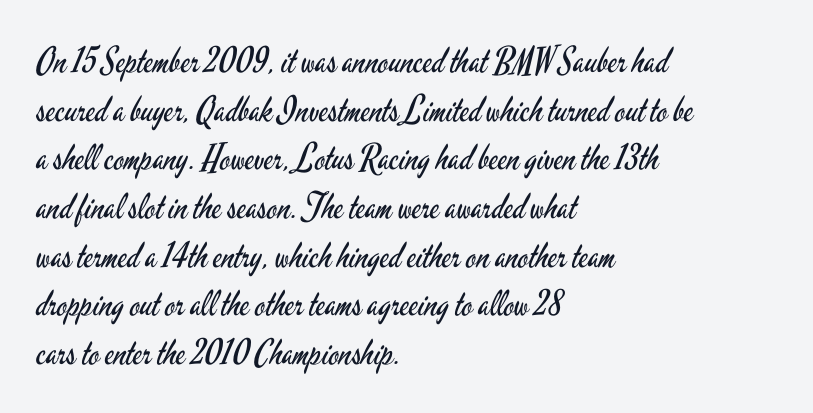
Q: Is the text bold? A: No.
Q: Is the text italic (slanted)? A: Yes.
Q: Is the typeface a serif or a sans-serif typeface? A: Sans-serif.
Q: Is the text underlined? A: No.
Q: How is the paragraph aligned? A: Left-aligned.
Q: Is the spacing between letters normal or unusually wide? A: Normal.
Q: Is the spacing between lines tight, normal or loose? A: Normal.
Q: Width (condensed, normal, or wide)? A: Condensed.
Q: Stroke contrast? A: Low.
Q: x-height? A: Small.
Q: Monospaced? A: No.
